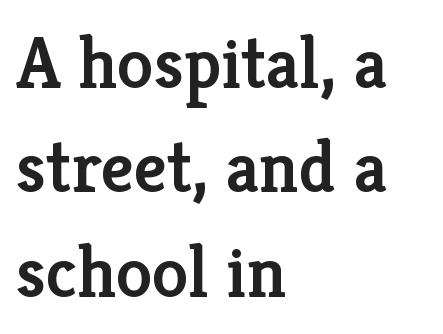
The leading is moderate, giving the passage an even texture. The strip under each line holds only bare page. A typesetter would call this proportional, since set widths differ per character. Typeset ragged right — the left edge is the straight one.
